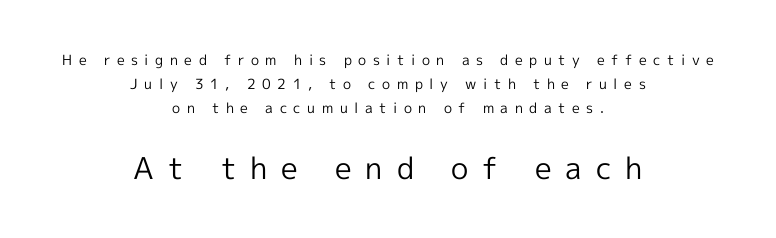
Q: Is the text bold? A: No.
Q: Is the text italic (slanted)? A: No, it is upright.
Q: Is the typeface a serif or a sans-serif typeface? A: Sans-serif.
Q: Is the text underlined? A: No.
Q: How is the paragraph aligned? A: Centered.
Q: Is the spacing between letters normal or unusually wide? A: Unusually wide.
Q: Which block of text is set in a larger size, the first (top) or the second (bottom)? A: The second (bottom) one.
Q: Width (condensed, normal, or wide)? A: Normal.
Q: x-height? A: Medium.
Q: Monospaced? A: No.
